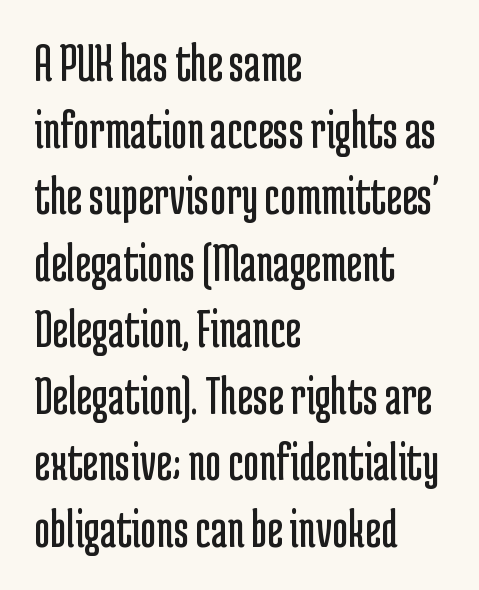
Q: Is the text bold? A: No.
Q: Is the text italic (slanted)? A: No, it is upright.
Q: Is the typeface a serif or a sans-serif typeface? A: Sans-serif.
Q: Is the text underlined? A: No.
Q: How is the paragraph aligned? A: Left-aligned.
Q: Is the spacing between letters normal or unusually wide? A: Normal.
Q: Width (condensed, normal, or wide)? A: Condensed.
Q: Stroke contrast? A: Low.
Q: x-height? A: Medium.
Q: Monospaced? A: No.
